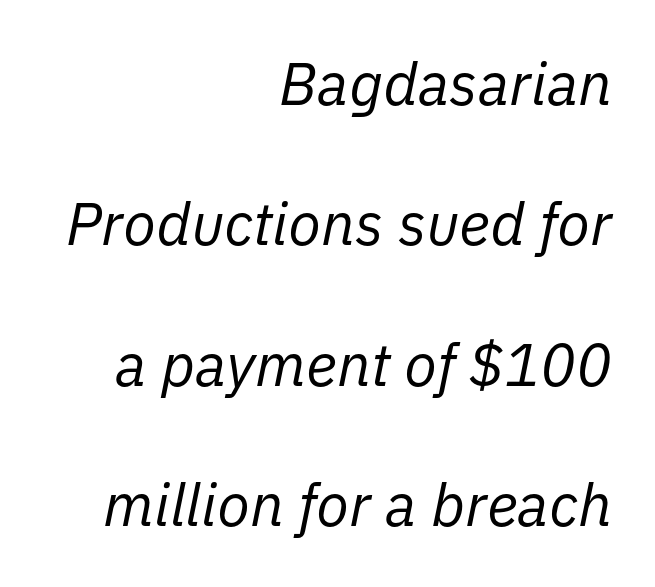
Stems here are at most as thick as an everyday book face. What's the leading like? Stretched, with rows far apart. The lines in this sample share a right terminus and differ only in where they begin. Note the varied advance widths — an 'i' is clearly narrower than an 'm'. A typesetter would mark this as italic.
